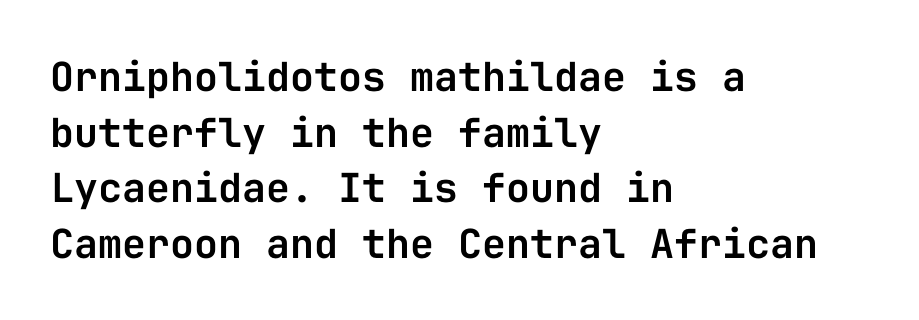
Q: Is the text italic (slanted)? A: No, it is upright.
Q: Is the typeface a serif or a sans-serif typeface? A: Sans-serif.
Q: Is the text underlined? A: No.
Q: How is the paragraph aligned? A: Left-aligned.
Q: Is the spacing between letters normal or unusually wide? A: Normal.
Q: Is the spacing between lines tight, normal or loose? A: Normal.
Q: Width (condensed, normal, or wide)? A: Normal.
Q: Stroke contrast? A: Low.
Q: x-height? A: Medium.
Q: Monospaced? A: Yes.
